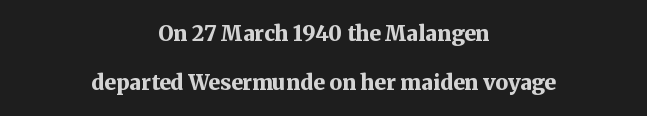
The image shows 21 px bold type, upright; set centered, loose line spacing (2.33x), normal letter spacing, not underlined.
